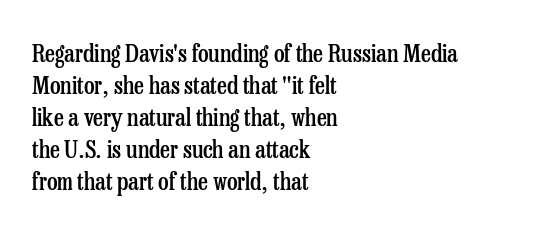
{"italic": "no", "bold": "semi", "underline": "no", "align": "left", "line_spacing": "normal", "line_spacing_ratio": 1.33, "letter_spacing": "normal", "letter_spacing_em": 0.0, "glyph_px": 24}
